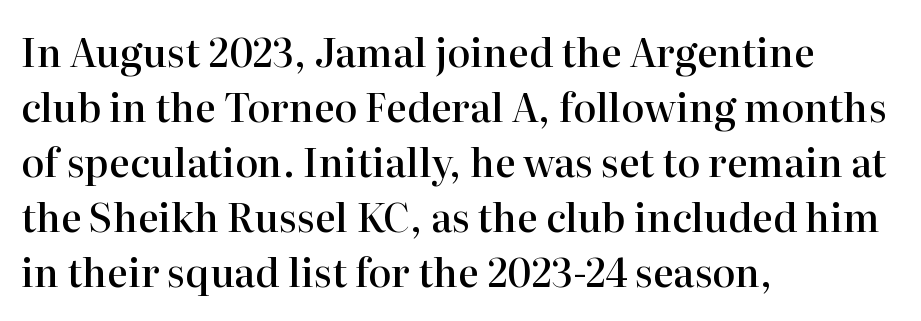
Q: Is the text bold? A: Semi-bold.
Q: Is the text italic (slanted)? A: No, it is upright.
Q: Is the typeface a serif or a sans-serif typeface? A: Serif.
Q: Is the text underlined? A: No.
Q: How is the paragraph aligned? A: Left-aligned.
Q: Is the spacing between letters normal or unusually wide? A: Normal.
Q: Is the spacing between lines tight, normal or loose? A: Normal.
Q: Width (condensed, normal, or wide)? A: Normal.
Q: Stroke contrast? A: High.
Q: x-height? A: Medium.
Q: Monospaced? A: No.
